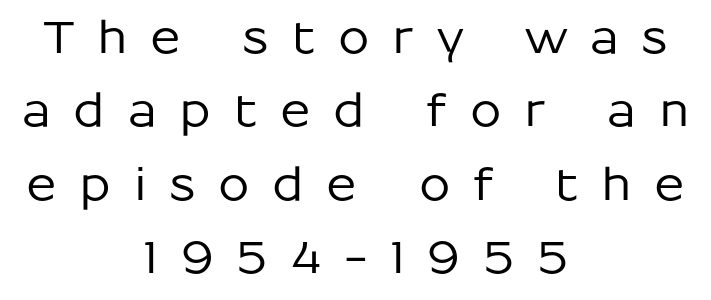
Q: Is the text italic (slanted)? A: No, it is upright.
Q: Is the typeface a serif or a sans-serif typeface? A: Sans-serif.
Q: Is the text underlined? A: No.
Q: How is the paragraph aligned? A: Centered.
Q: Is the spacing between letters normal or unusually wide? A: Unusually wide.
Q: Is the spacing between lines tight, normal or loose? A: Normal.
Q: Width (condensed, normal, or wide)? A: Normal.
Q: Stroke contrast? A: Low.
Q: x-height? A: Medium.
Q: Monospaced? A: No.
